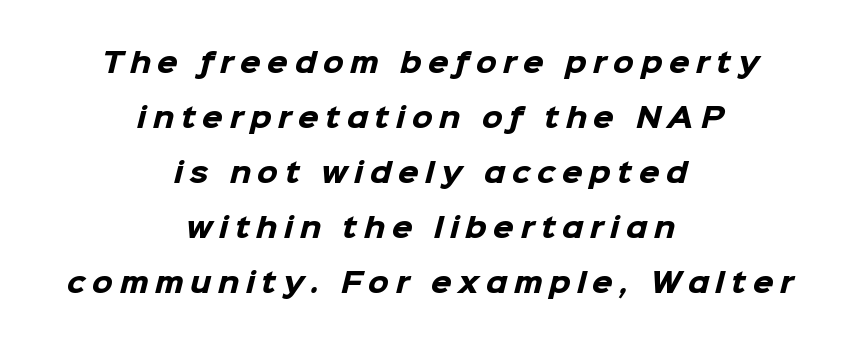
{"bold": "yes", "underline": "no", "align": "center", "line_spacing": "loose", "line_spacing_ratio": 2.04, "letter_spacing": "wide", "letter_spacing_em": 0.24, "glyph_px": 27}
